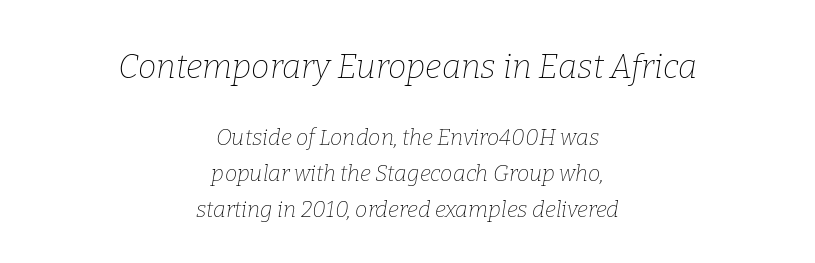
The image shows 33 px thin serif type, italic (leaning right); set centered, normal line spacing (1.65x), normal letter spacing, not underlined; the first (top) block is 1.5x larger; low stroke contrast and a medium x-height.
